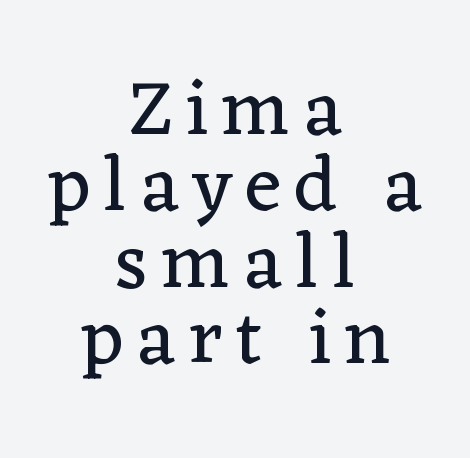
The image shows 78 px regular-weight serif type, upright; set centered, tight line spacing (0.98x), not underlined; low stroke contrast and a medium x-height.
